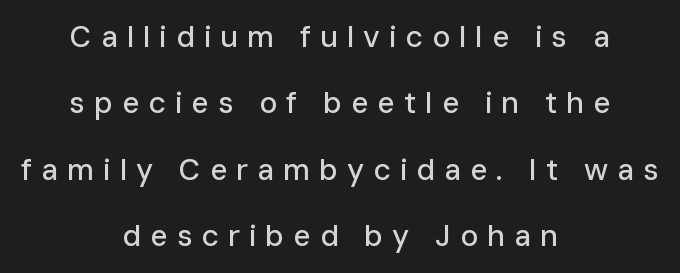
Lines of text with bare space underneath. Do the characters align in a grid? No, the font is proportional. The typesetter chose a symmetrical, centered arrangement here. The designer dialed line spacing up above the default. The tracking jumps out immediately: characters are airy and widely separated. This rendering employs a face without finishing strokes, i.e., a sans-serif.
